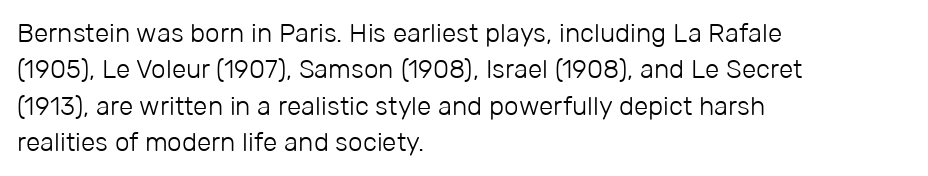
{"italic": "no", "bold": "no", "underline": "no", "align": "left", "line_spacing": "normal", "line_spacing_ratio": 1.4, "letter_spacing": "normal", "letter_spacing_em": 0.0, "glyph_px": 26}
